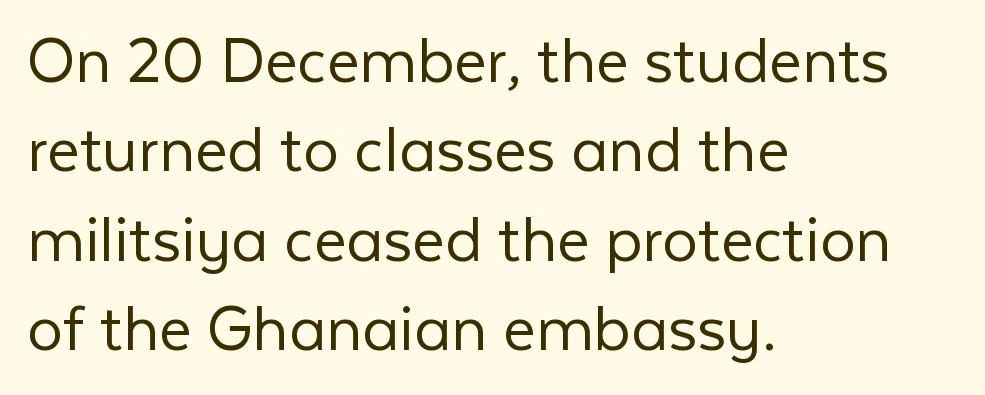
{"serif": "no", "italic": "no", "bold": "no", "weight": "light", "width": "normal", "stroke_contrast": "low", "x_height": "medium", "monospaced": "no", "underline": "no", "align": "left", "line_spacing": "normal", "line_spacing_ratio": 1.26, "letter_spacing": "normal", "letter_spacing_em": 0.0, "glyph_px": 71}
